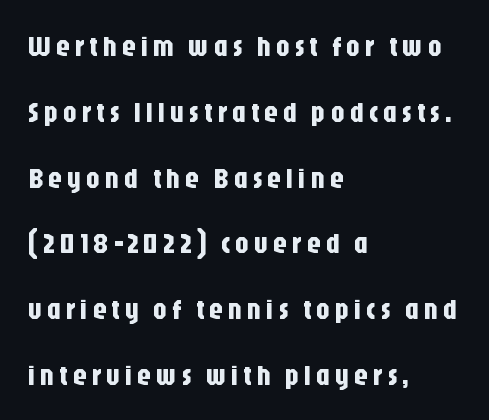
The image shows 28 px condensed sans-serif type, upright; set left-aligned, loose line spacing (2.35x), not underlined; low stroke contrast and a large x-height.
